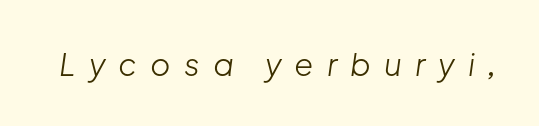
The image shows 31 px light type, italic (leaning right); set unusually wide letter spacing (+0.42 em), not underlined; low stroke contrast and a medium x-height.
